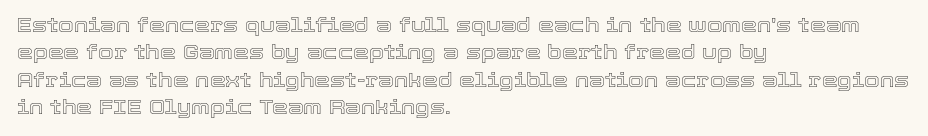
{"italic": "no", "underline": "no", "align": "left", "line_spacing": "normal", "line_spacing_ratio": 1.37, "letter_spacing": "normal", "letter_spacing_em": 0.0, "glyph_px": 20}
